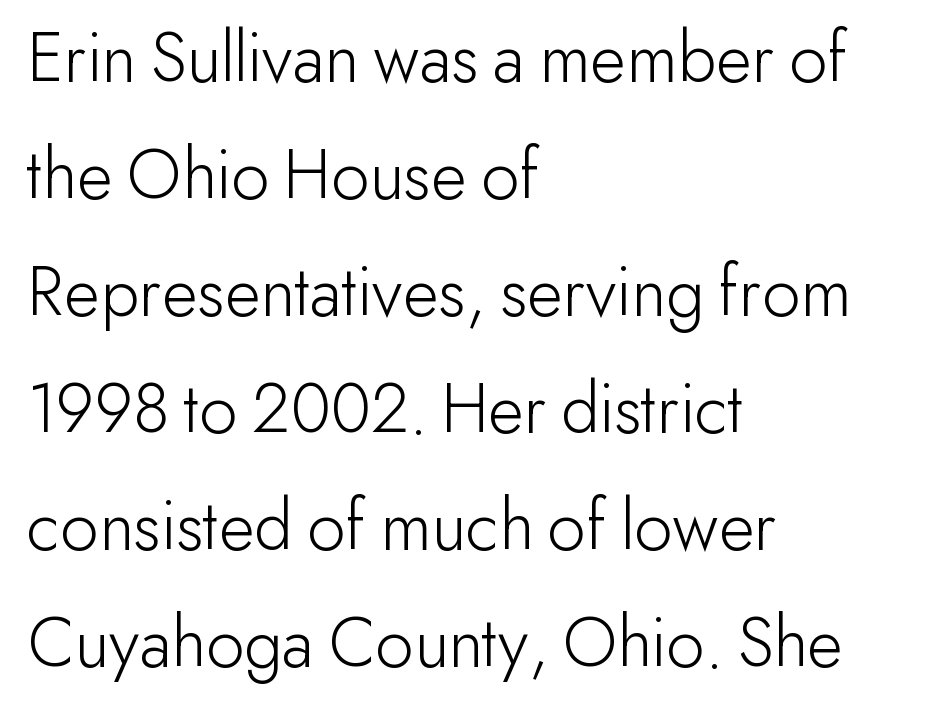
{"serif": "no", "italic": "no", "bold": "no", "weight": "light", "width": "normal", "stroke_contrast": "low", "x_height": "small", "monospaced": "no", "underline": "no", "align": "left", "line_spacing": "normal", "line_spacing_ratio": 1.58, "letter_spacing": "normal", "letter_spacing_em": 0.0, "glyph_px": 74}
